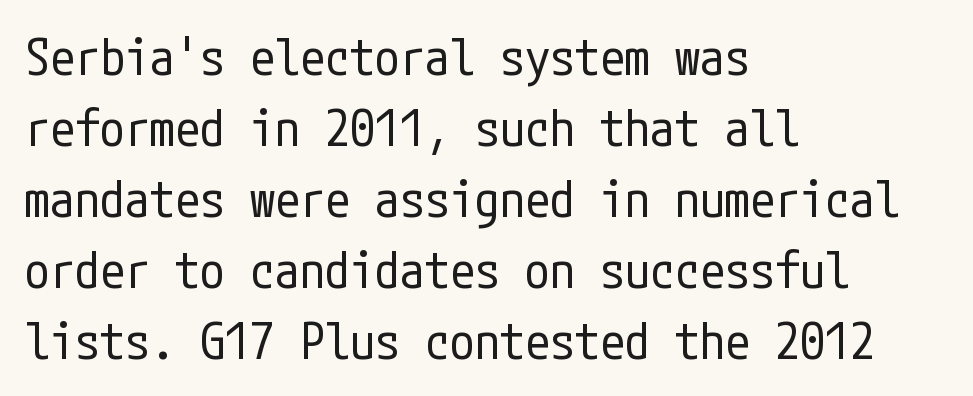
Q: Is the text bold? A: No.
Q: Is the text italic (slanted)? A: No, it is upright.
Q: Is the typeface a serif or a sans-serif typeface? A: Sans-serif.
Q: Is the text underlined? A: No.
Q: How is the paragraph aligned? A: Left-aligned.
Q: Is the spacing between letters normal or unusually wide? A: Normal.
Q: Is the spacing between lines tight, normal or loose? A: Normal.
Q: Width (condensed, normal, or wide)? A: Condensed.
Q: Stroke contrast? A: Low.
Q: x-height? A: Medium.
